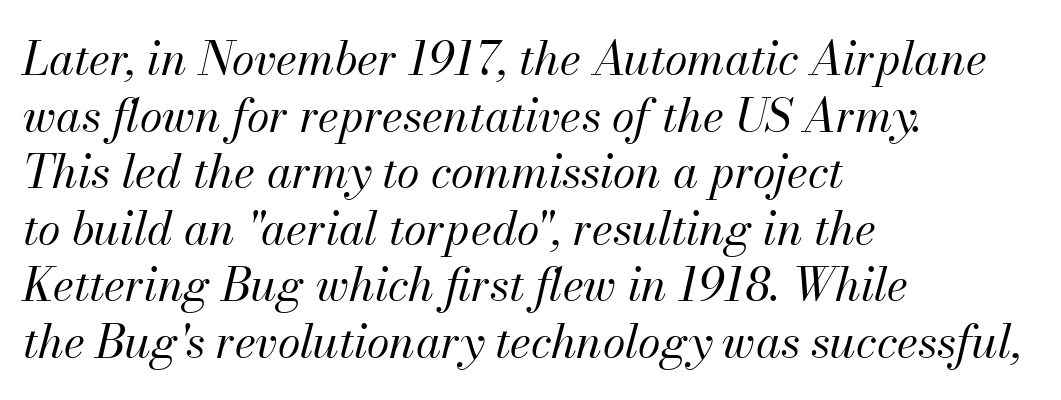
The image shows 46 px regular-weight type, italic (leaning right); set left-aligned, line spacing 1.23x, normal letter spacing, not underlined; medium stroke contrast and a small x-height.
